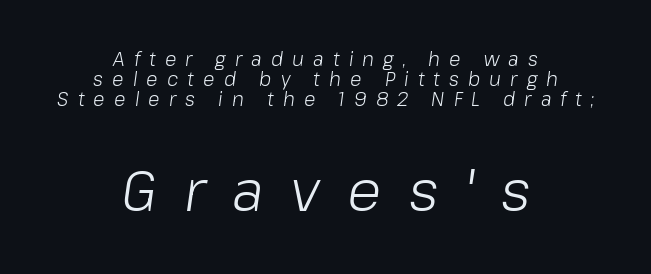
The more generous point size was reserved for the lower chunk. Does the leading feel generous? Not at all — it's pinched. The passage shown has open, widely tracked lettering throughout. This is oblique type, the kind used for emphasis or titles.
